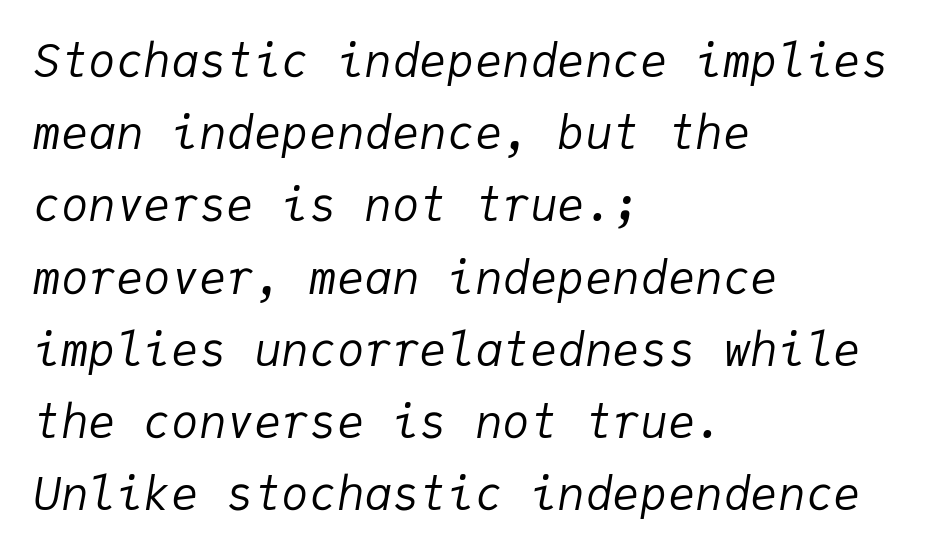
The image shows 46 px regular-weight type, italic (leaning right), monospaced; set left-aligned, normal line spacing (1.57x), normal letter spacing, not underlined; low stroke contrast and a medium x-height.
